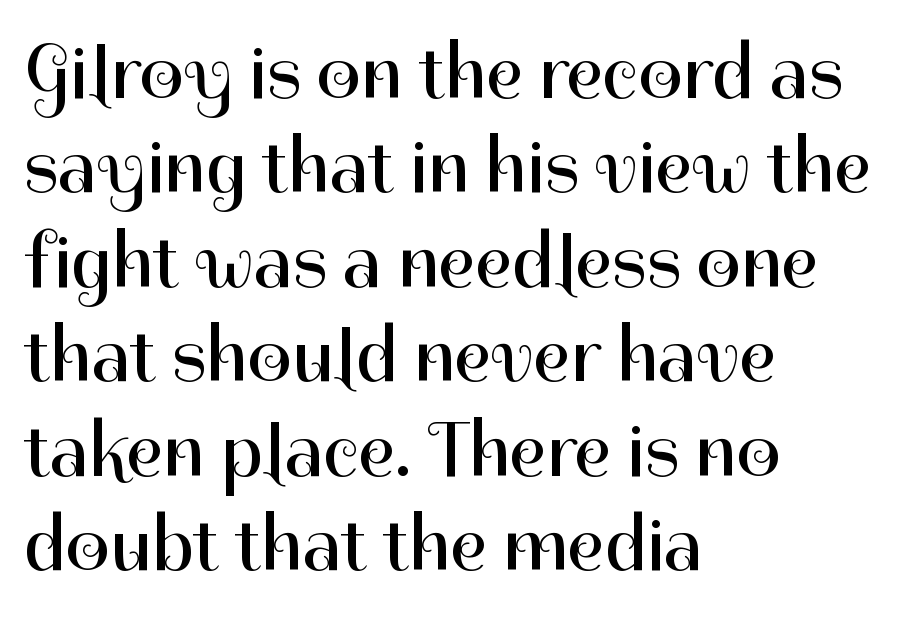
Q: Is the text bold? A: No.
Q: Is the text italic (slanted)? A: No, it is upright.
Q: Is the typeface a serif or a sans-serif typeface? A: Sans-serif.
Q: Is the text underlined? A: No.
Q: How is the paragraph aligned? A: Left-aligned.
Q: Is the spacing between letters normal or unusually wide? A: Normal.
Q: Width (condensed, normal, or wide)? A: Normal.
Q: Stroke contrast? A: High.
Q: x-height? A: Medium.
Q: Monospaced? A: No.
